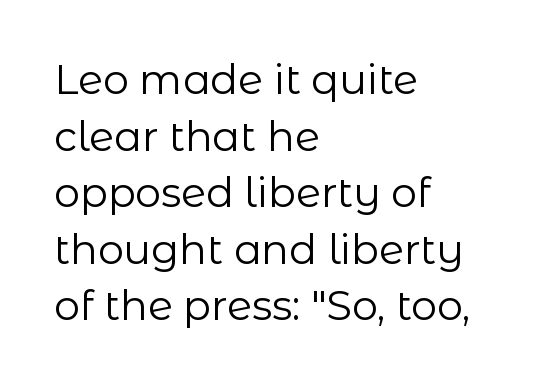
Is there any slant? The stems are plumb. The passage shown is typeset with a sans-serif family. Note the varied advance widths — an 'i' is clearly narrower than an 'm'. Each word holds together tightly as a unit, with standard inter-letter gaps. Each stroke keeps to a modest, everyday thickness or less. Honestly, the row spacing looks completely unremarkable.
